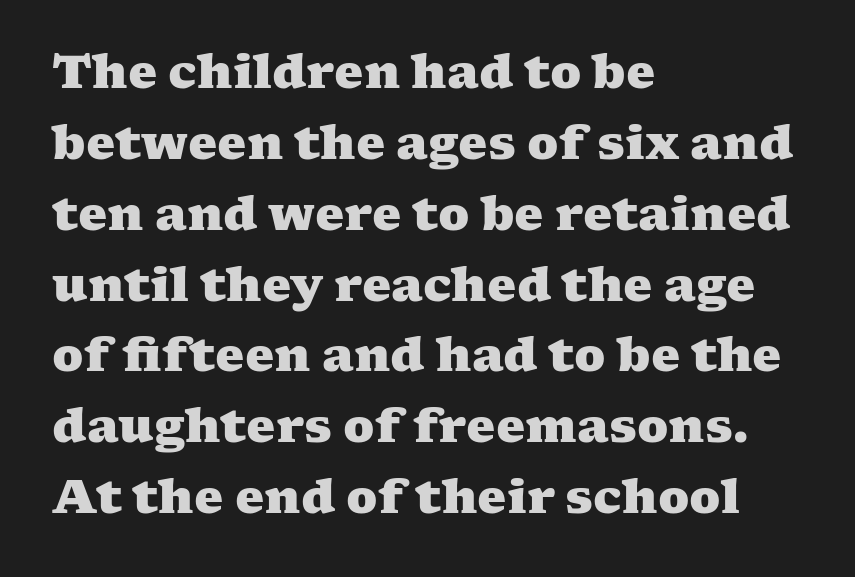
What's the leading like? Ordinary, nothing unusual. Are there feet on the stems? There are — it's a serif. The lines are quadded left. No word sits above an underline. Observe the ordinary spacing: letters are neighbours, not strangers.
